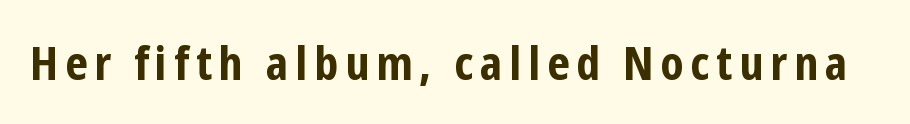
Examine the stroke ends and you'll find no serifs. These words are printed bold, with thick strokes throughout. The face used here is proportionally spaced, like ordinary book or web type. The zone under the glyphs is completely vacant. The specimen reads as upright at a glance.
